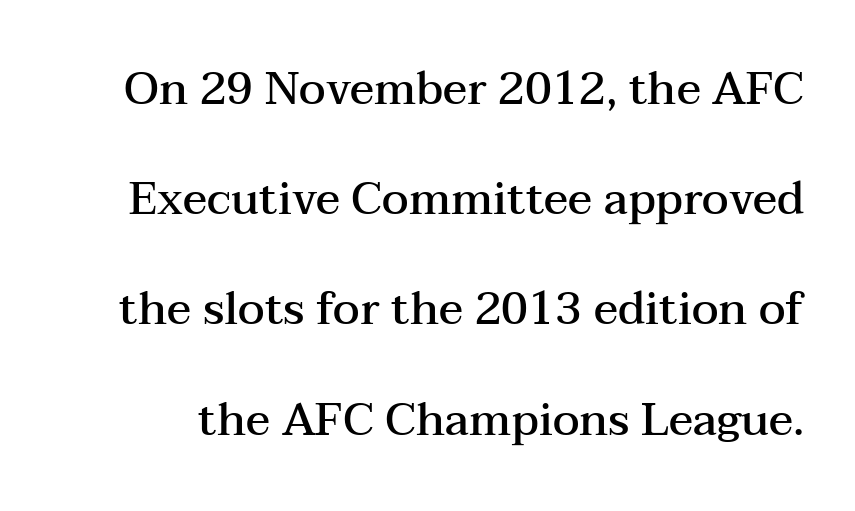
The image shows 45 px semibold, wide serif type, upright; set loose line spacing (2.45x), normal letter spacing, not underlined; medium stroke contrast and a medium x-height.
